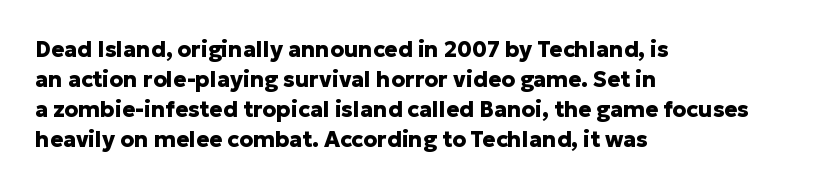
{"italic": "no", "bold": "yes", "underline": "no", "align": "left", "line_spacing": "normal", "line_spacing_ratio": 1.37, "letter_spacing": "normal", "letter_spacing_em": 0.0, "glyph_px": 22}
